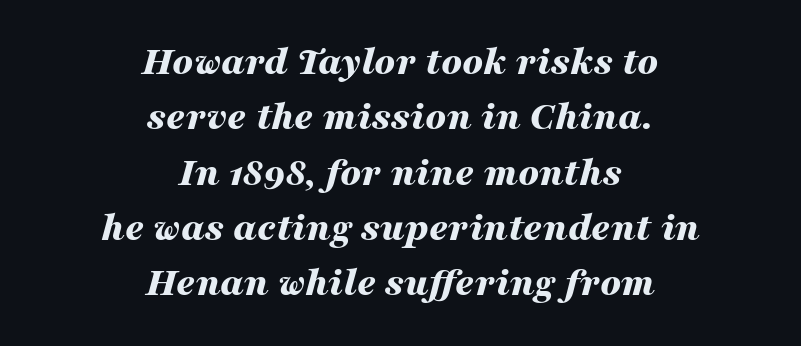
Leading: standard. Typeset on center — no edge is straight. Varying glyph widths throughout — classic text-font behaviour. This sample uses plain, unmodified letter spacing.
